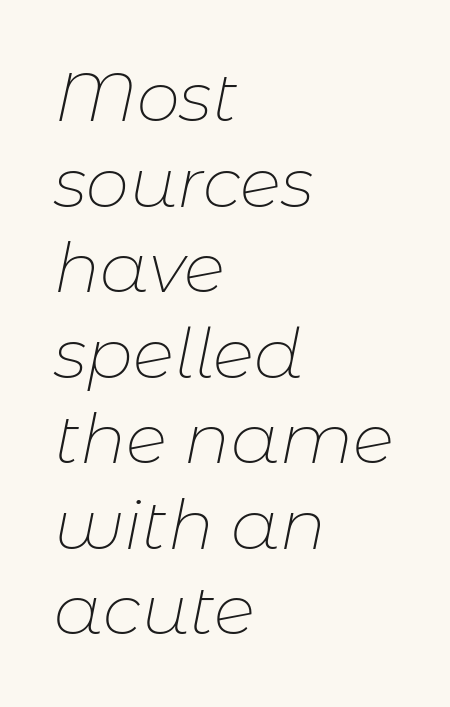
Q: Is the text bold? A: No.
Q: Is the text italic (slanted)? A: Yes, it leans right by about 11 degrees.
Q: Is the text underlined? A: No.
Q: How is the paragraph aligned? A: Left-aligned.
Q: Is the spacing between letters normal or unusually wide? A: Normal.
Q: Width (condensed, normal, or wide)? A: Normal.
Q: Stroke contrast? A: Low.
Q: x-height? A: Medium.
Q: Monospaced? A: No.
